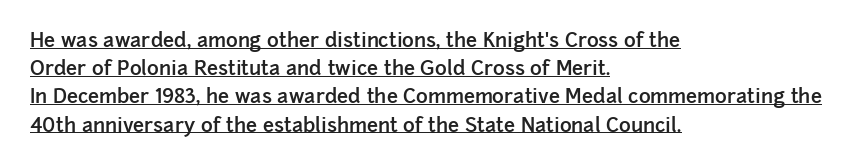
Underlined type. Italic? Not at all — the glyphs are vertical. Default kerning and tracking; the words read as compact shapes. Leading: standard. One-word summary of the alignment: left.
